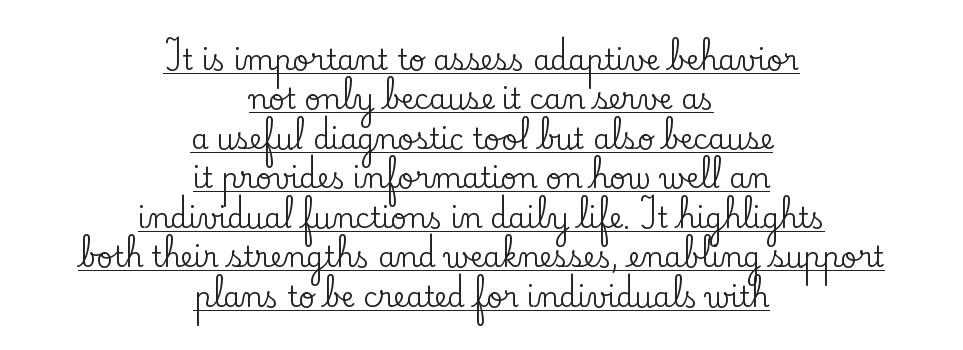
Proportional: the letters do not fall into vertical columns. Glyph-to-glyph distance matches everyday printed text. In terms of letterform style, serifs are clearly present. Does a line run under the words? Yes, clearly. The leading is moderate, giving the passage an even texture.
